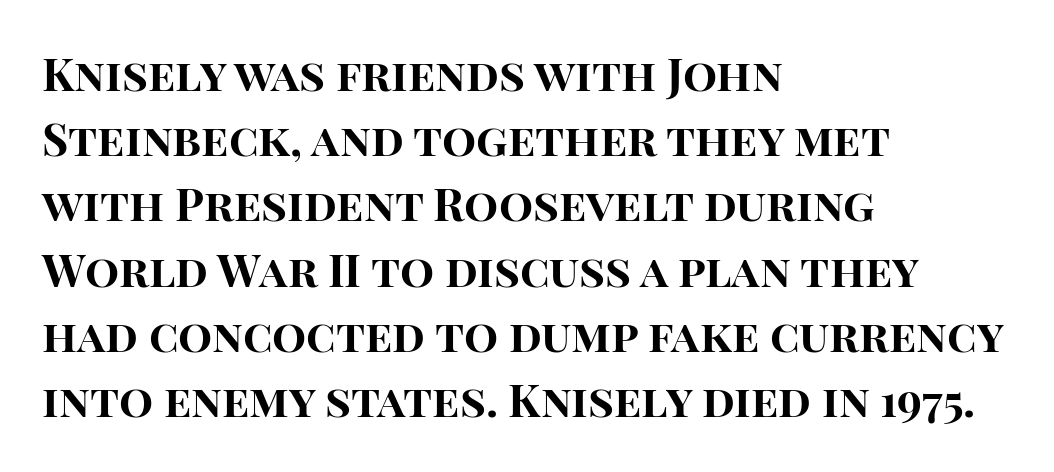
Q: Is the text bold? A: Yes.
Q: Is the text italic (slanted)? A: No, it is upright.
Q: Is the typeface a serif or a sans-serif typeface? A: Sans-serif.
Q: Is the text underlined? A: No.
Q: How is the paragraph aligned? A: Left-aligned.
Q: Is the spacing between letters normal or unusually wide? A: Normal.
Q: Is the spacing between lines tight, normal or loose? A: Normal.
Q: Width (condensed, normal, or wide)? A: Normal.
Q: Stroke contrast? A: High.
Q: x-height? A: Large.
Q: Monospaced? A: No.
